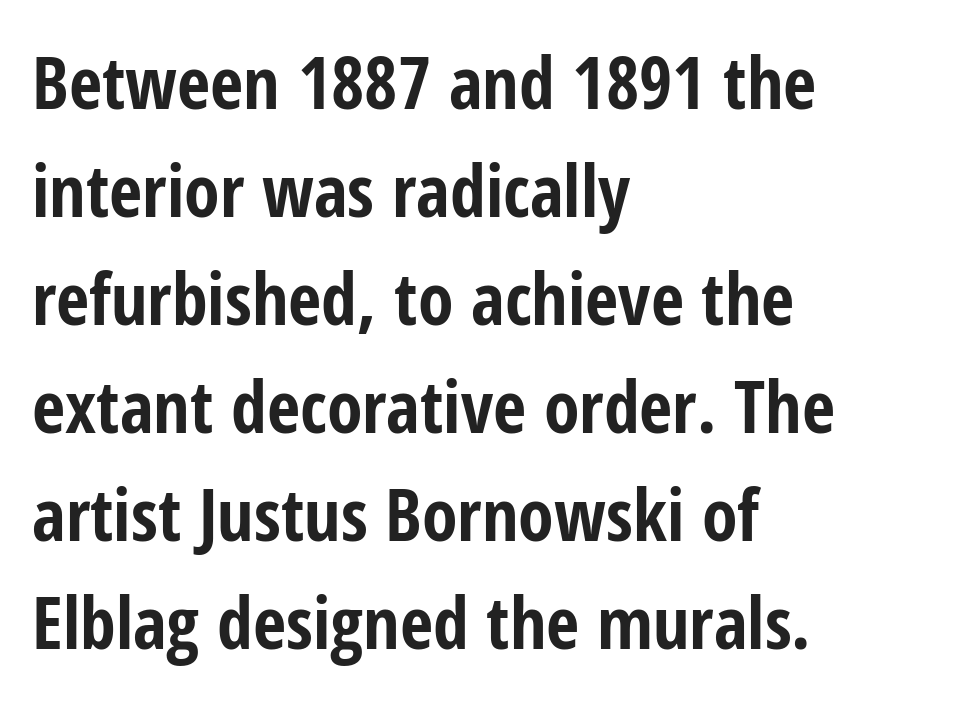
Nope, no serifs anywhere on these letters. Character widths vary here, with narrow letters taking less room than wide ones. The lettering stays uniformly vertical, giving the passage a roman look. Horizontal alignment here is leftward, the default for most running prose. This sample keeps an unexceptional amount of space between lines. Only glyphs here, with clear space below each row.
